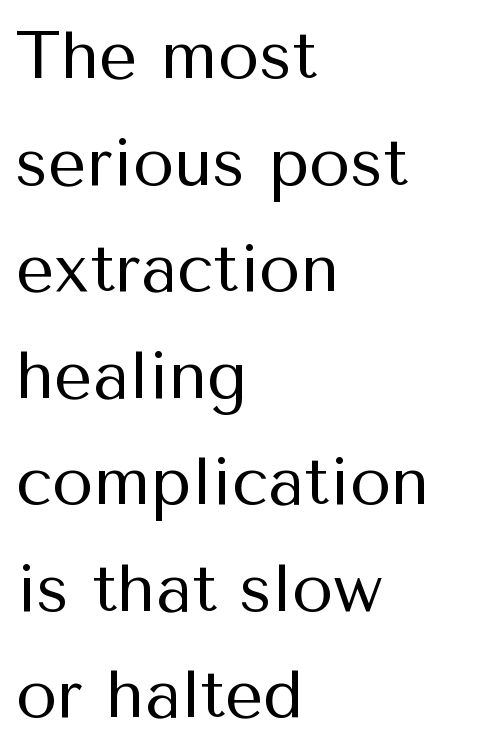
The image shows 67 px regular-weight sans-serif type, upright; set left-aligned, normal line spacing (1.59x), normal letter spacing, not underlined; medium stroke contrast and a medium x-height.
